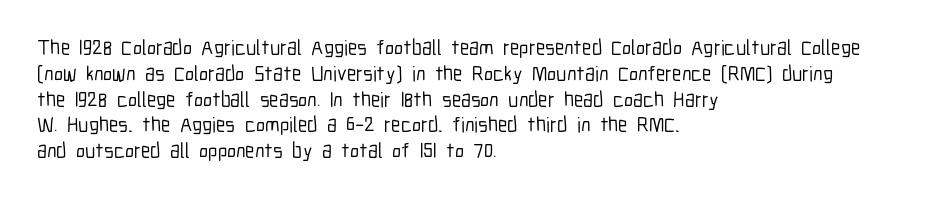
Q: Is the text italic (slanted)? A: No, it is upright.
Q: Is the text underlined? A: No.
Q: How is the paragraph aligned? A: Left-aligned.
Q: Is the spacing between letters normal or unusually wide? A: Normal.
